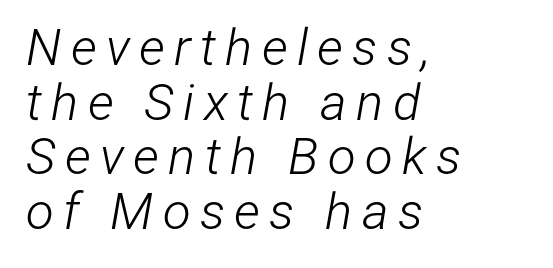
Q: Is the text bold? A: No.
Q: Is the text italic (slanted)? A: Yes, it leans right by about 12 degrees.
Q: Is the text underlined? A: No.
Q: How is the paragraph aligned? A: Left-aligned.
Q: Is the spacing between lines tight, normal or loose? A: Tight.
Q: Width (condensed, normal, or wide)? A: Condensed.
Q: Stroke contrast? A: Low.
Q: x-height? A: Medium.
Q: Monospaced? A: No.
